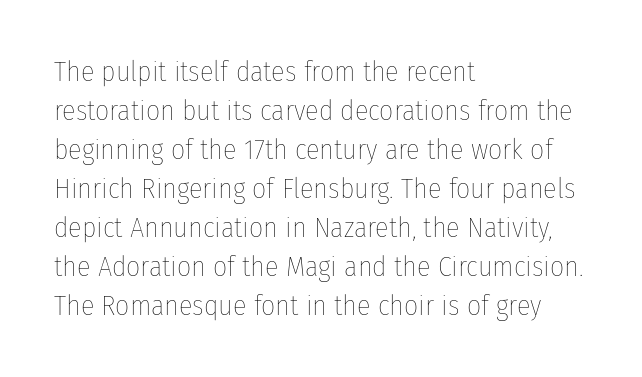
If you measured baseline to baseline, you'd find a middling distance. Weight: not bold — regular or lighter. A typesetter would call this zero additional tracking. No word sits above an underline. Spacing verdict: proportional, widths tailored to each character. Which margin do the lines hug? The left one — the right edge is uneven.
